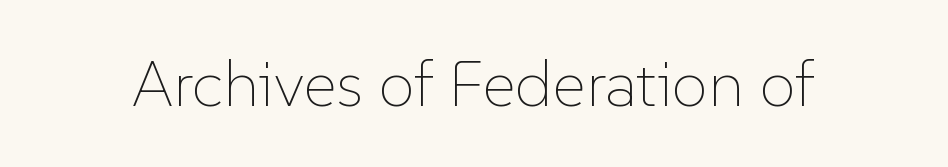
Q: Is the text bold? A: No.
Q: Is the text italic (slanted)? A: No, it is upright.
Q: Is the text underlined? A: No.
Q: Is the spacing between letters normal or unusually wide? A: Normal.
Q: Width (condensed, normal, or wide)? A: Normal.
Q: Stroke contrast? A: Low.
Q: x-height? A: Medium.
Q: Monospaced? A: No.
